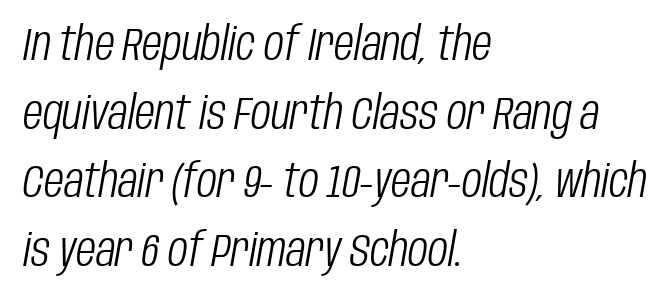
Between one letter and the next there's only the usual sliver of space. Is this a heavy cut? Hardly; it is regular or lighter. Alignment: flush left. The words here are not underlined.
